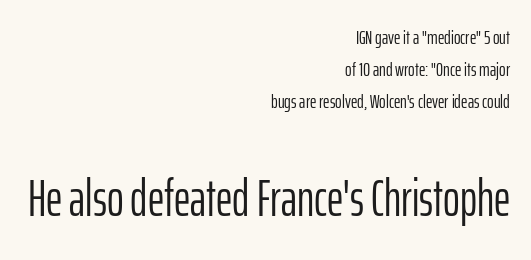
Plain, unruled lines of type. Is the lower block the larger one? Yes — the lower block carries the bigger type. What stands out about the letter spacing? Nothing — it is the standard amount. This is roman type, the default non-slanted kind. Is the type heavy? It reads as light-to-regular instead.
